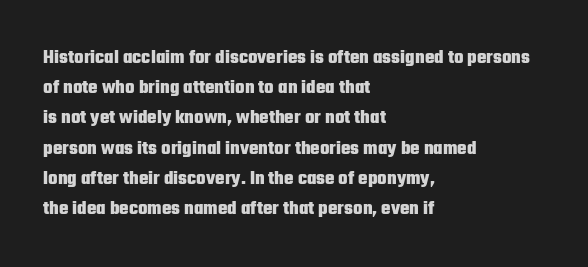
Where is the straight margin? On the left. Between one letter and the next there's only the usual sliver of space. Is there any slant? The stems are plumb. Every letter is thick-stroked: bold, no question.
